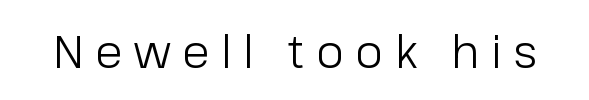
Does the lettering tilt? It doesn't — this is upright. The line texture is sparse and dotted thanks to wide tracking. Type without underlining. Does the type have serifs? No, each stem ends abruptly.
